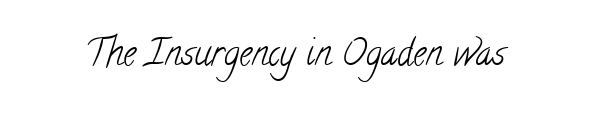
The image shows 36 px light, condensed serif type; set normal letter spacing, not underlined; low stroke contrast and a small x-height.
